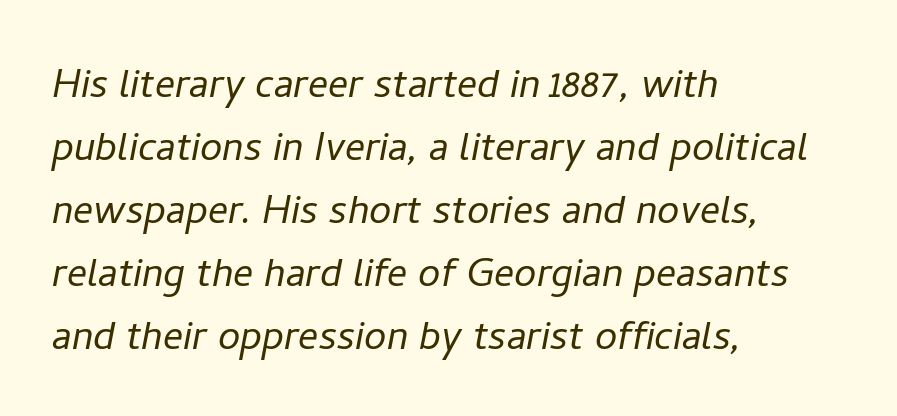
{"italic": "yes", "lean": "right", "slant_degrees": 11, "bold": "no", "weight": "light", "width": "normal", "stroke_contrast": "low", "x_height": "medium", "monospaced": "no", "underline": "no", "align": "left", "line_spacing": "normal", "line_spacing_ratio": 1.26, "letter_spacing": "normal", "letter_spacing_em": 0.0, "glyph_px": 50}
